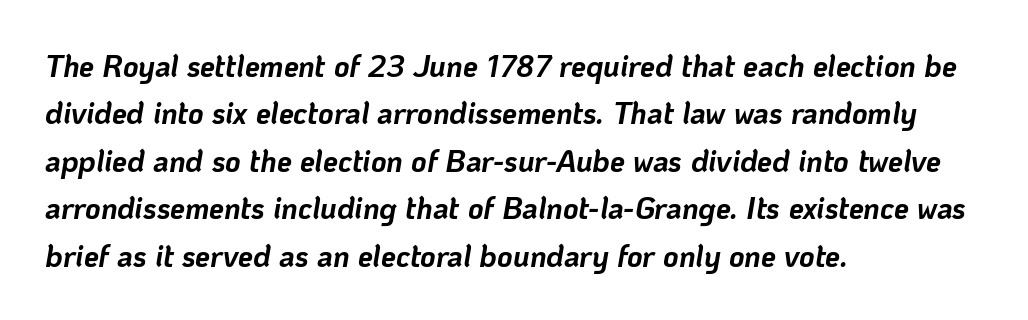
{"italic": "yes", "lean": "right", "slant_degrees": 10, "bold": "yes", "weight": "bold", "width": "normal", "stroke_contrast": "low", "x_height": "medium", "monospaced": "no", "underline": "no", "align": "left", "line_spacing": "normal", "line_spacing_ratio": 1.58, "letter_spacing": "normal", "letter_spacing_em": 0.0, "glyph_px": 30}
